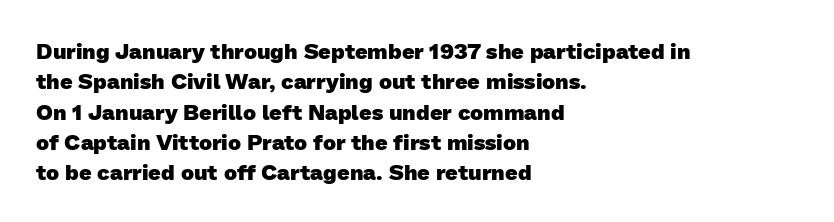
Q: Is the text bold? A: Yes.
Q: Is the text underlined? A: No.
Q: How is the paragraph aligned? A: Left-aligned.
Q: Is the spacing between letters normal or unusually wide? A: Normal.
Q: Is the spacing between lines tight, normal or loose? A: Normal.
